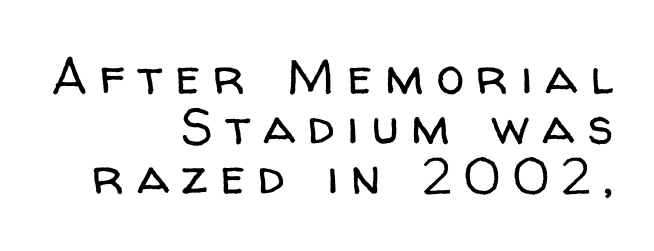
Q: Is the text bold? A: No.
Q: Is the text italic (slanted)? A: No, it is upright.
Q: Is the typeface a serif or a sans-serif typeface? A: Sans-serif.
Q: Is the text underlined? A: No.
Q: How is the paragraph aligned? A: Right-aligned.
Q: Is the spacing between letters normal or unusually wide? A: Unusually wide.
Q: Is the spacing between lines tight, normal or loose? A: Tight.
Q: Width (condensed, normal, or wide)? A: Normal.
Q: Stroke contrast? A: Low.
Q: x-height? A: Medium.
Q: Monospaced? A: No.
